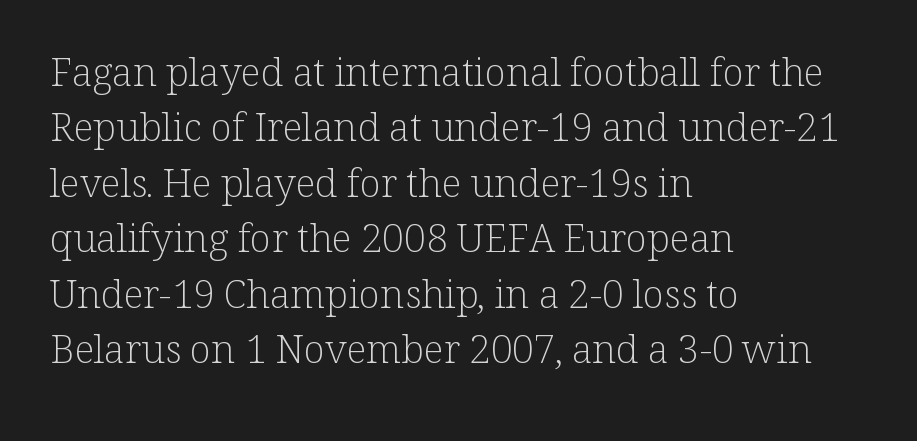
The image shows 39 px light serif type, upright; set left-aligned, normal line spacing (1.42x), normal letter spacing, not underlined; low stroke contrast and a medium x-height.
